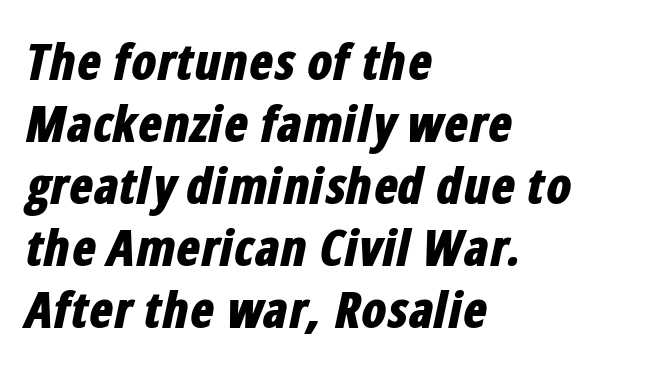
Q: Is the text bold? A: Yes.
Q: Is the text italic (slanted)? A: Yes, it leans right by about 12 degrees.
Q: Is the text underlined? A: No.
Q: How is the paragraph aligned? A: Left-aligned.
Q: Is the spacing between letters normal or unusually wide? A: Normal.
Q: Width (condensed, normal, or wide)? A: Condensed.
Q: Stroke contrast? A: Low.
Q: x-height? A: Medium.
Q: Monospaced? A: No.
